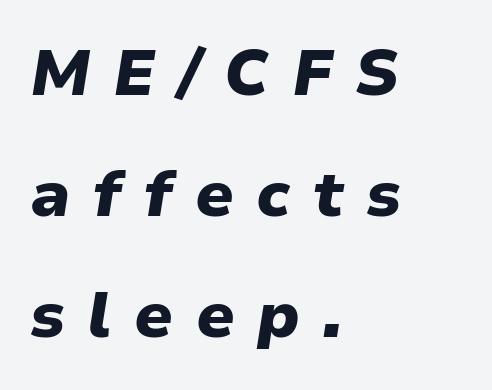
Any mark beneath the type? The region is blank. The gaps between neighbouring characters are conspicuously large. Looks like regular typesetting: each glyph gets only the width it needs. The glyphs have the mass of a bold cut.
